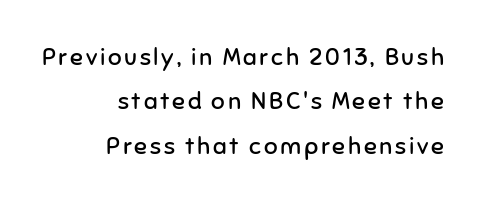
{"italic": "no", "bold": "no", "underline": "no", "align": "right", "line_spacing_ratio": 1.85, "glyph_px": 24}
